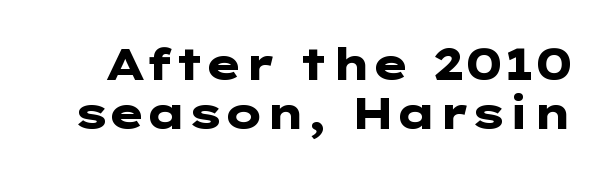
A dark, heavy texture on the line: the type is bold. You can tell from the bare stems that sans-serif type was used. The lettering holds an erect, upright posture throughout. The foot of each line stays bare and open. In terms of letterspacing, this is plain default setting.
